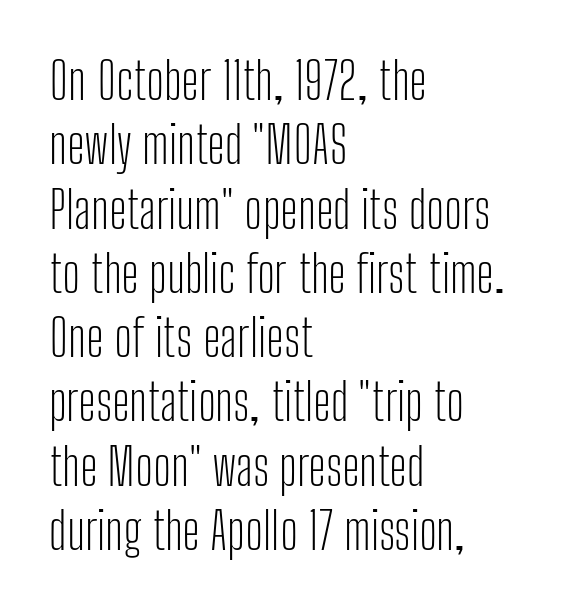
{"serif": "no", "italic": "no", "bold": "no", "weight": "light", "width": "condensed", "stroke_contrast": "low", "x_height": "medium", "monospaced": "no", "underline": "no", "align": "left", "line_spacing": "normal", "line_spacing_ratio": 1.26, "letter_spacing": "normal", "letter_spacing_em": 0.0, "glyph_px": 51}
